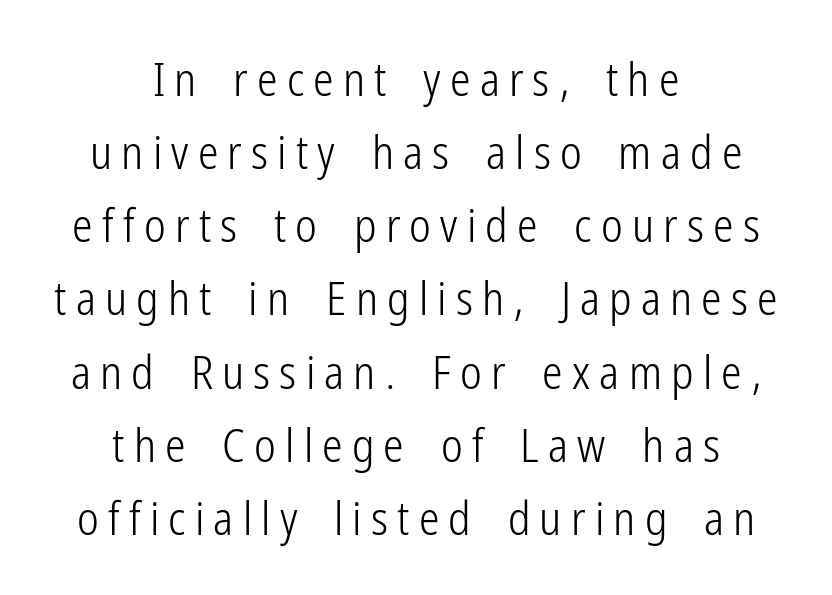
Q: Is the text bold? A: No.
Q: Is the text italic (slanted)? A: No, it is upright.
Q: Is the typeface a serif or a sans-serif typeface? A: Sans-serif.
Q: Is the text underlined? A: No.
Q: How is the paragraph aligned? A: Centered.
Q: Is the spacing between letters normal or unusually wide? A: Unusually wide.
Q: Is the spacing between lines tight, normal or loose? A: Normal.
Q: Width (condensed, normal, or wide)? A: Condensed.
Q: Stroke contrast? A: Low.
Q: x-height? A: Medium.
Q: Monospaced? A: No.
